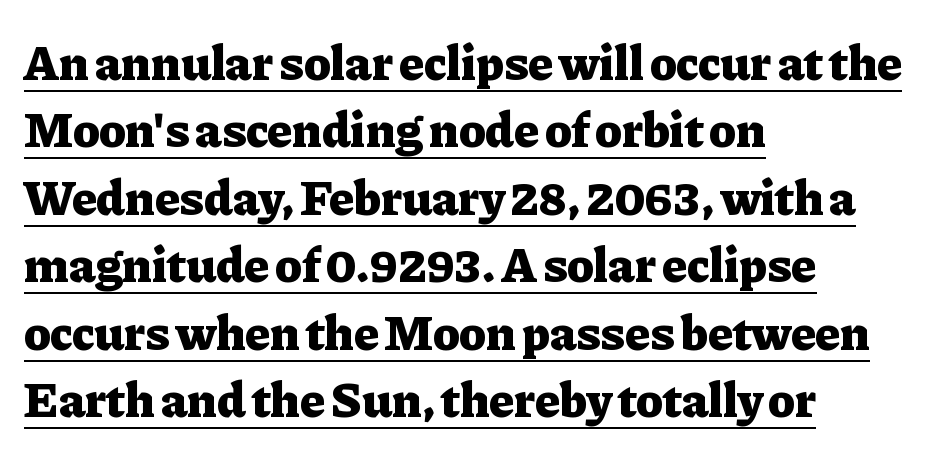
Q: Is the text bold? A: Yes.
Q: Is the text italic (slanted)? A: No, it is upright.
Q: Is the typeface a serif or a sans-serif typeface? A: Serif.
Q: Is the text underlined? A: Yes.
Q: How is the paragraph aligned? A: Left-aligned.
Q: Is the spacing between letters normal or unusually wide? A: Normal.
Q: Is the spacing between lines tight, normal or loose? A: Normal.
Q: Width (condensed, normal, or wide)? A: Normal.
Q: Stroke contrast? A: Low.
Q: x-height? A: Medium.
Q: Monospaced? A: No.
